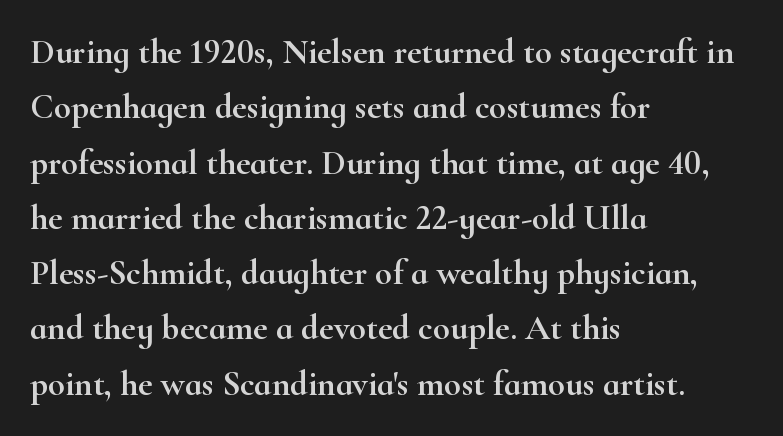
The image shows 35 px wide serif type, upright; set left-aligned, normal line spacing (1.58x), normal letter spacing, not underlined; high stroke contrast and a small x-height.
